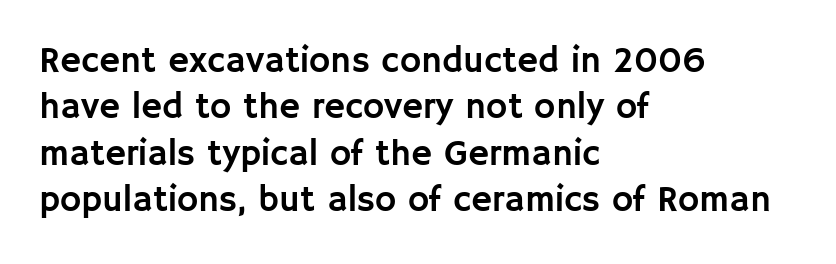
{"serif": "no", "italic": "no", "width": "normal", "stroke_contrast": "low", "x_height": "large", "monospaced": "no", "underline": "no", "align": "left", "line_spacing": "normal", "line_spacing_ratio": 1.29, "letter_spacing": "normal", "letter_spacing_em": 0.0, "glyph_px": 36}
